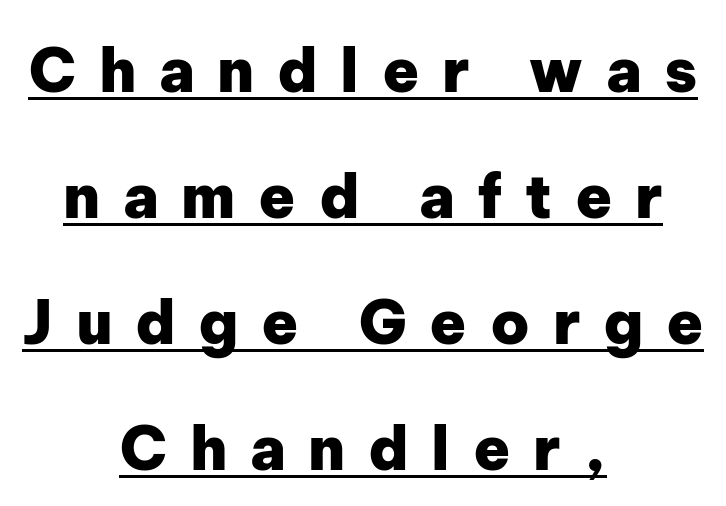
This rendering employs a face without finishing strokes, i.e., a sans-serif. In CSS terms this would be text-align: center. Does extra space separate the letters? Yes, quite a lot of it. Caption: lettering with a line underneath.
